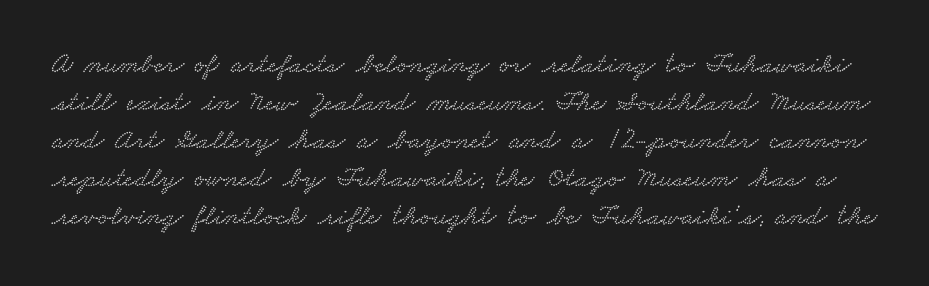
Q: Is the typeface a serif or a sans-serif typeface? A: Serif.
Q: Is the text underlined? A: No.
Q: Is the spacing between letters normal or unusually wide? A: Normal.
Q: Is the spacing between lines tight, normal or loose? A: Normal.
Q: Width (condensed, normal, or wide)? A: Wide.
Q: Stroke contrast? A: Low.
Q: x-height? A: Small.
Q: Monospaced? A: No.
